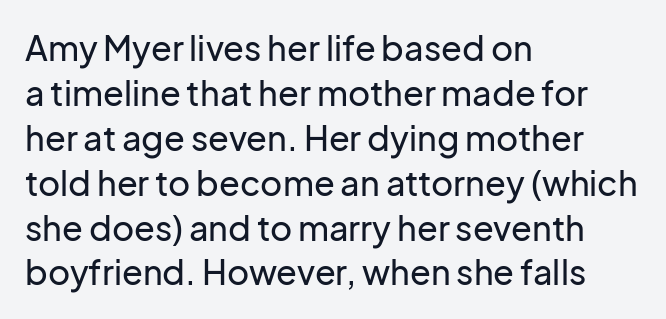
{"serif": "no", "italic": "no", "width": "normal", "stroke_contrast": "low", "x_height": "medium", "monospaced": "no", "underline": "no", "align": "left", "line_spacing": "normal", "line_spacing_ratio": 1.32, "letter_spacing": "normal", "letter_spacing_em": 0.0, "glyph_px": 34}
